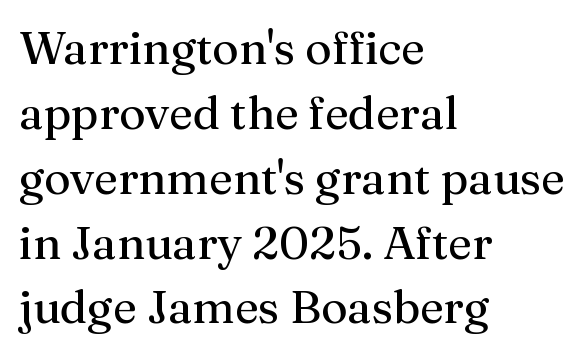
Q: Is the text bold? A: No.
Q: Is the text italic (slanted)? A: No, it is upright.
Q: Is the typeface a serif or a sans-serif typeface? A: Serif.
Q: Is the text underlined? A: No.
Q: How is the paragraph aligned? A: Left-aligned.
Q: Is the spacing between letters normal or unusually wide? A: Normal.
Q: Is the spacing between lines tight, normal or loose? A: Normal.
Q: Width (condensed, normal, or wide)? A: Normal.
Q: Stroke contrast? A: Medium.
Q: x-height? A: Medium.
Q: Monospaced? A: No.
